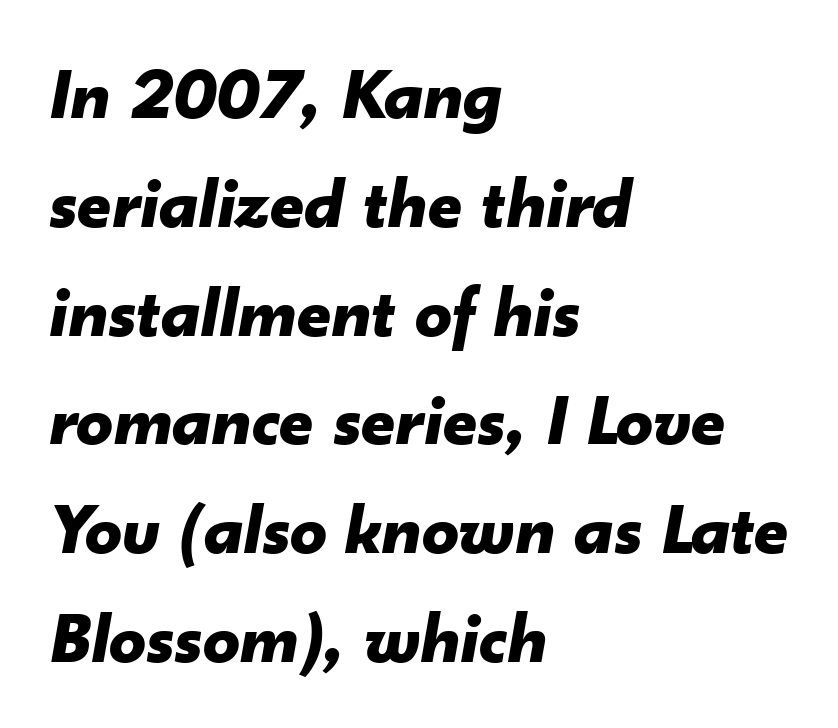
{"italic": "yes", "lean": "right", "slant_degrees": 10, "bold": "yes", "weight": "bold", "width": "normal", "stroke_contrast": "low", "x_height": "small", "monospaced": "no", "underline": "no", "align": "left", "line_spacing": "normal", "line_spacing_ratio": 1.49, "letter_spacing": "normal", "letter_spacing_em": 0.0, "glyph_px": 73}
